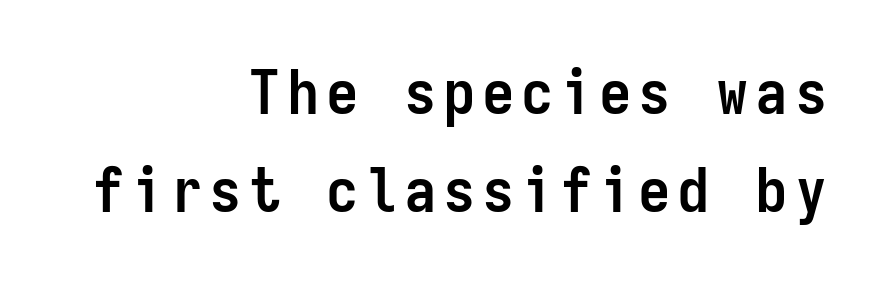
The image shows 61 px semibold, condensed sans-serif type, upright, monospaced; set right-aligned, normal line spacing (1.6x), not underlined; low stroke contrast and a medium x-height.
